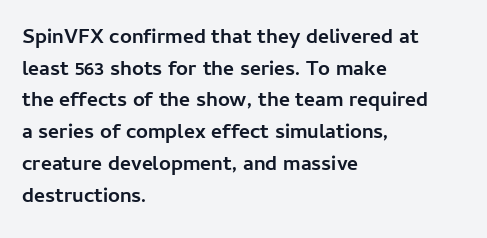
{"italic": "no", "bold": "yes", "underline": "no", "align": "left", "line_spacing": "normal", "line_spacing_ratio": 1.51, "letter_spacing": "normal", "letter_spacing_em": 0.0, "glyph_px": 21}
